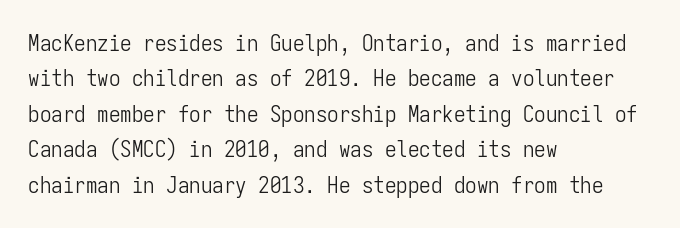
{"italic": "no", "bold": "no", "underline": "no", "align": "left", "line_spacing": "normal", "line_spacing_ratio": 1.54, "letter_spacing": "normal", "letter_spacing_em": 0.0, "glyph_px": 23}
